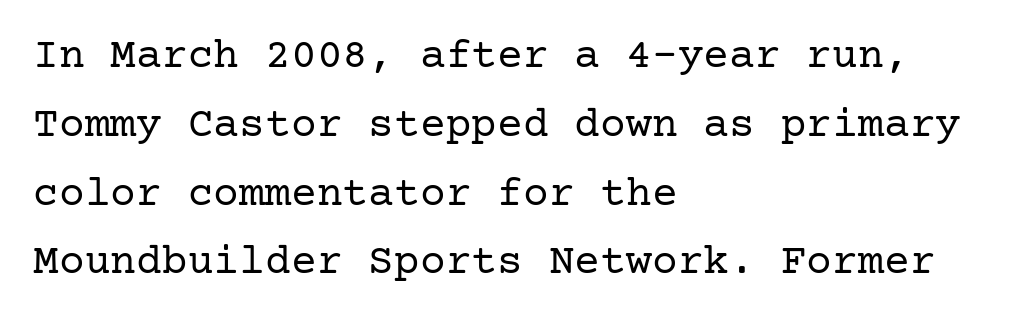
{"serif": "yes", "italic": "no", "bold": "no", "weight": "regular", "width": "normal", "stroke_contrast": "low", "x_height": "medium", "underline": "no", "align": "left", "line_spacing": "normal", "line_spacing_ratio": 1.6, "letter_spacing": "normal", "letter_spacing_em": 0.0, "glyph_px": 43}
